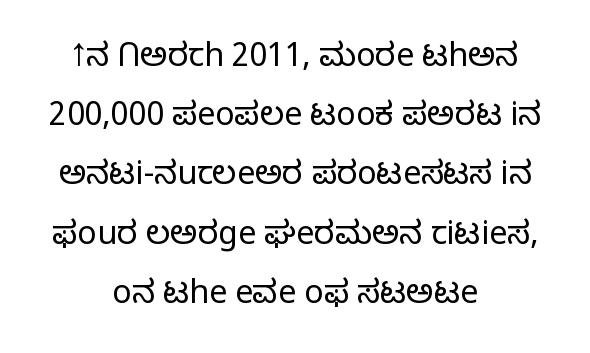
{"serif": "no", "italic": "no", "bold": "no", "weight": "light", "width": "normal", "stroke_contrast": "low", "x_height": "medium", "monospaced": "no", "underline": "no", "align": "center", "line_spacing_ratio": 1.85, "letter_spacing": "normal", "letter_spacing_em": 0.0, "glyph_px": 32}
